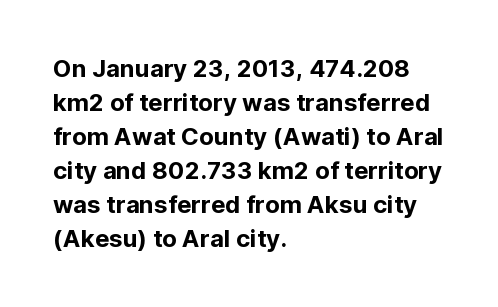
{"italic": "no", "underline": "no", "align": "left", "line_spacing": "normal", "line_spacing_ratio": 1.42, "letter_spacing": "normal", "letter_spacing_em": 0.0, "glyph_px": 24}
